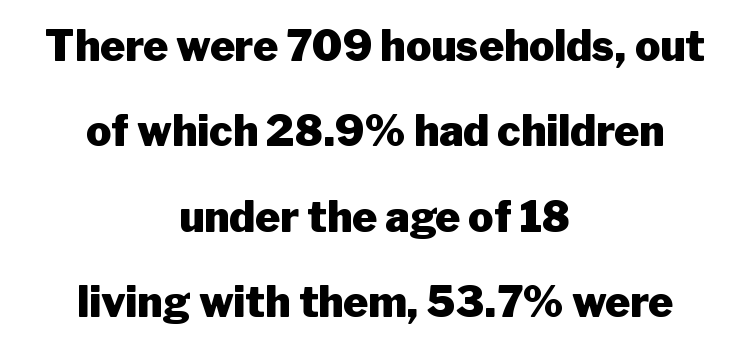
The image shows 42 px heavy sans-serif type, upright; set centered, loose line spacing (2.03x), normal letter spacing, not underlined; low stroke contrast and a medium x-height.
